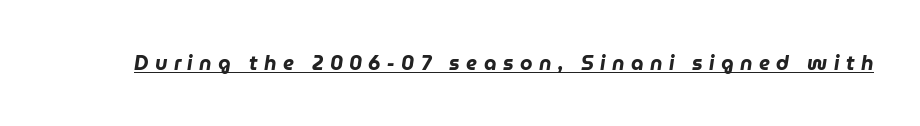
Notice how a bar underscores the lettering throughout. The glyphs have the mass of a bold cut. A typesetter would call this heavily tracked-out type. Would a proofreader flag this as italicized? Yes.
